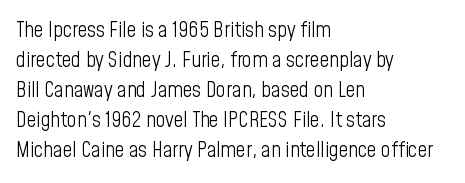
Compared with typical body copy, the letter spacing here is the same. The text block is weighted toward the left margin, trailing off unevenly rightward. The foot of each line stays bare and open. Evenly set lines give the paragraph a standard silhouette. Stroke thickness stays within the range of a standard reading face or lighter.
